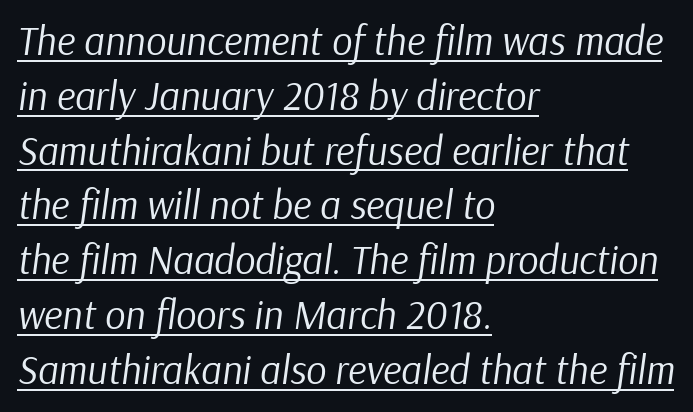
Reading down the column, the eye jumps a familiar distance to each next line. Honestly, the letter spacing is just normal — you wouldn't notice it. Here the designer chose a conventional face with non-uniform glyph widths. Line starts are locked; line ends wander. Compared with a typical body face, this is equally light or lighter still.
